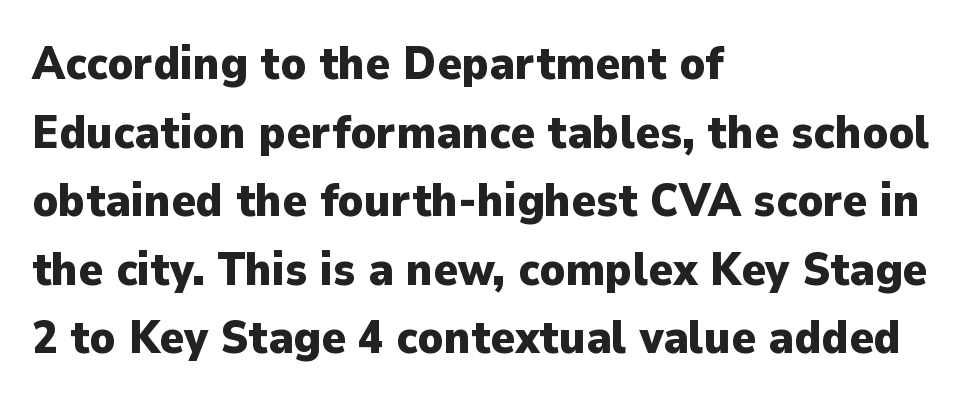
The image shows 46 px heavy sans-serif type, upright; set left-aligned, normal line spacing (1.49x), normal letter spacing, not underlined; low stroke contrast and a medium x-height.
